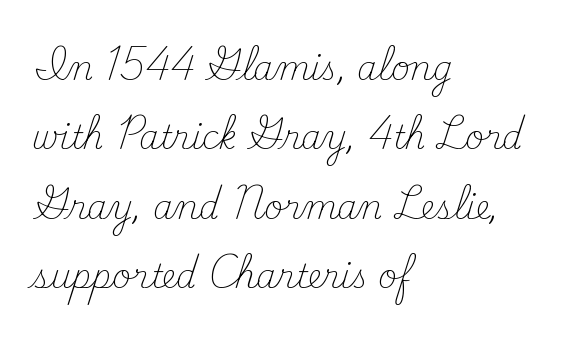
The compositor pushed each line to the left boundary. Short note: letters normally spaced. Proportional: the letters do not fall into vertical columns. This sample trades compactness for vertical openness between lines.
